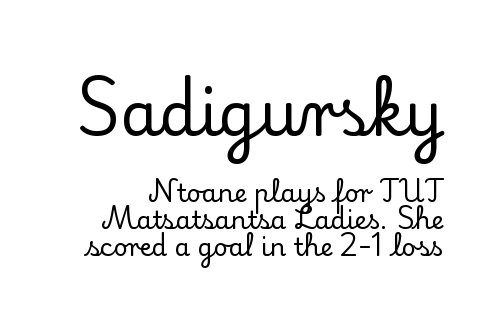
Q: Is the text italic (slanted)? A: No, it is upright.
Q: Is the typeface a serif or a sans-serif typeface? A: Serif.
Q: Is the text underlined? A: No.
Q: Is the spacing between letters normal or unusually wide? A: Normal.
Q: Is the spacing between lines tight, normal or loose? A: Tight.
Q: Which block of text is set in a larger size, the first (top) or the second (bottom)? A: The first (top) one.
Q: Width (condensed, normal, or wide)? A: Normal.
Q: Stroke contrast? A: Low.
Q: x-height? A: Small.
Q: Monospaced? A: No.
